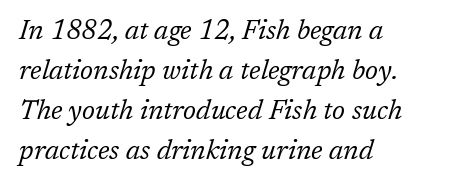
Q: Is the text bold? A: No.
Q: Is the text italic (slanted)? A: Yes, it leans right by about 17 degrees.
Q: Is the text underlined? A: No.
Q: How is the paragraph aligned? A: Left-aligned.
Q: Is the spacing between letters normal or unusually wide? A: Normal.
Q: Is the spacing between lines tight, normal or loose? A: Normal.
